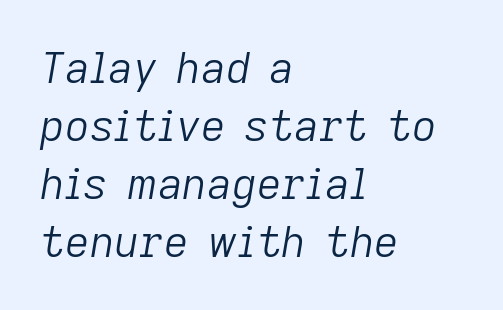
The image shows 43 px light type, italic (leaning right); set left-aligned, normal line spacing (1.35x), normal letter spacing, not underlined; low stroke contrast and a medium x-height.
